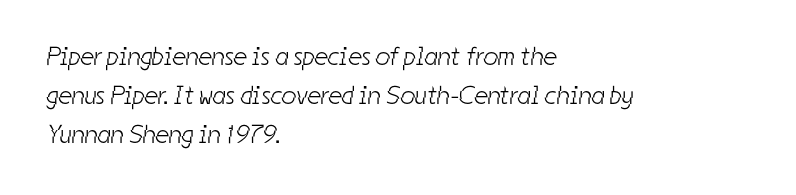
The image shows 26 px text type; set left-aligned, normal line spacing (1.5x), normal letter spacing, not underlined.
